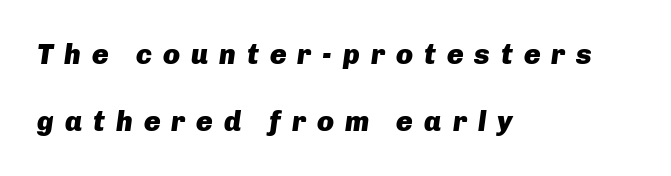
{"italic": "yes", "lean": "right", "slant_degrees": 8, "bold": "yes", "weight": "heavy", "width": "normal", "stroke_contrast": "low", "x_height": "medium", "monospaced": "no", "underline": "no", "align": "left", "line_spacing": "loose", "line_spacing_ratio": 2.41, "letter_spacing": "wide", "letter_spacing_em": 0.39, "glyph_px": 28}
